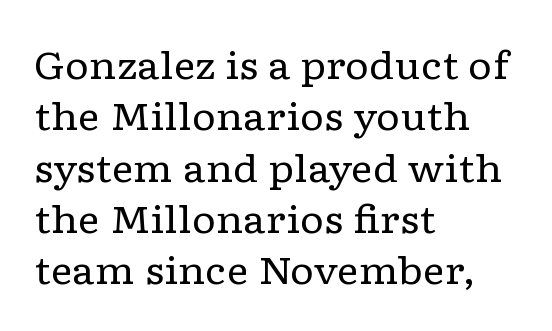
What stands out about the letter spacing? Nothing — it is the standard amount. Quick note: underline off. Nope, not italic — everything's standing straight. One-word summary of the alignment: left. I'd call this a serif setting — the letters wear small feet. Each stroke keeps to a modest, everyday thickness or less.
